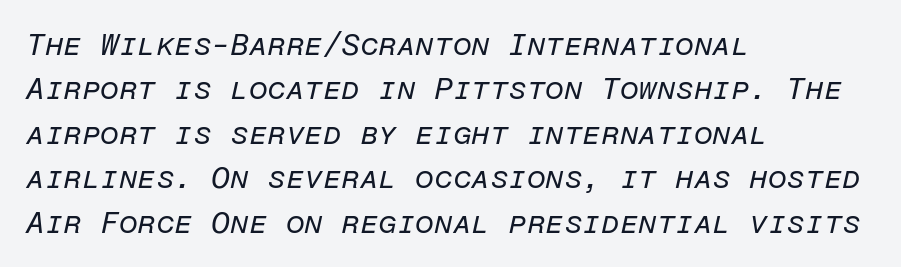
The image shows 30 px regular-weight type, italic (leaning right), monospaced; set left-aligned, normal line spacing (1.48x), normal letter spacing, not underlined; low stroke contrast and a medium x-height.
